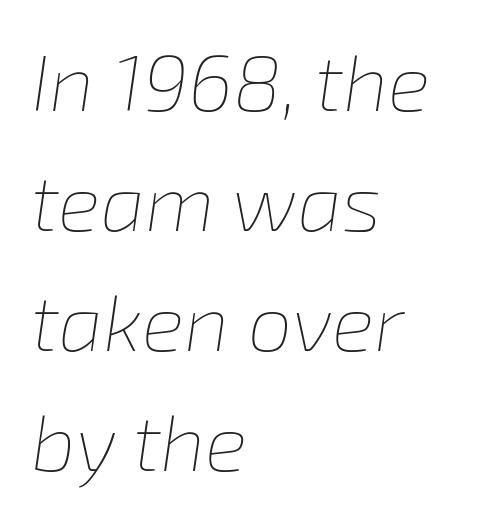
Yep, that's italic — everything's leaning. A bare baseline throughout the passage. The characters are drawn with everyday or finer stroke widths. The rendering anchors every line to the left-hand side.
